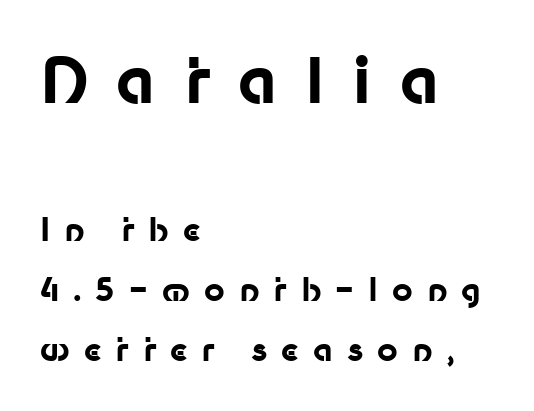
Q: Is the text bold? A: Yes.
Q: Is the text italic (slanted)? A: No, it is upright.
Q: Is the typeface a serif or a sans-serif typeface? A: Sans-serif.
Q: Is the text underlined? A: No.
Q: How is the paragraph aligned? A: Left-aligned.
Q: Is the spacing between letters normal or unusually wide? A: Unusually wide.
Q: Which block of text is set in a larger size, the first (top) or the second (bottom)? A: The first (top) one.
Q: Width (condensed, normal, or wide)? A: Normal.
Q: Stroke contrast? A: Low.
Q: x-height? A: Medium.
Q: Monospaced? A: No.
